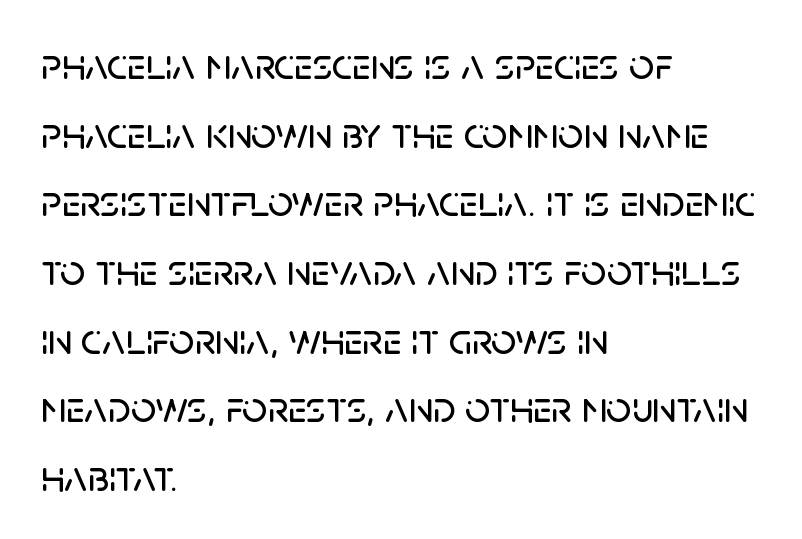
{"serif": "no", "italic": "no", "width": "normal", "stroke_contrast": "low", "x_height": "large", "monospaced": "no", "underline": "no", "align": "left", "line_spacing": "normal", "line_spacing_ratio": 1.56, "letter_spacing": "normal", "letter_spacing_em": 0.0, "glyph_px": 44}
